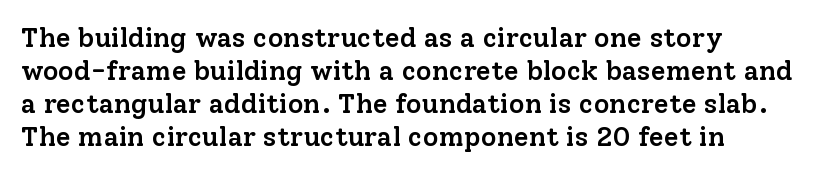
{"italic": "no", "bold": "semi", "underline": "no", "align": "left", "line_spacing_ratio": 1.22, "letter_spacing": "normal", "letter_spacing_em": 0.0, "glyph_px": 27}
